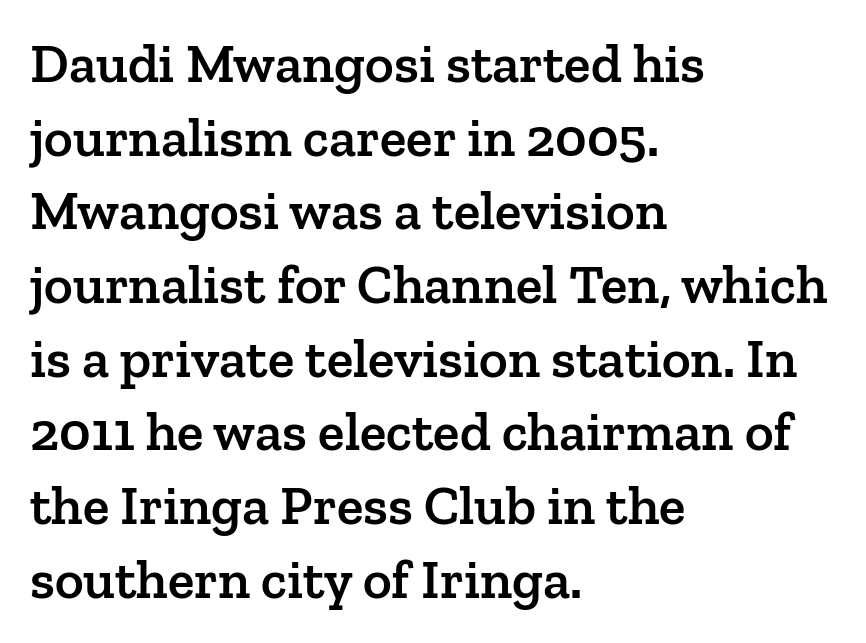
The image shows 55 px semibold serif type, upright; set left-aligned, normal line spacing (1.34x), normal letter spacing, not underlined; low stroke contrast and a medium x-height.
